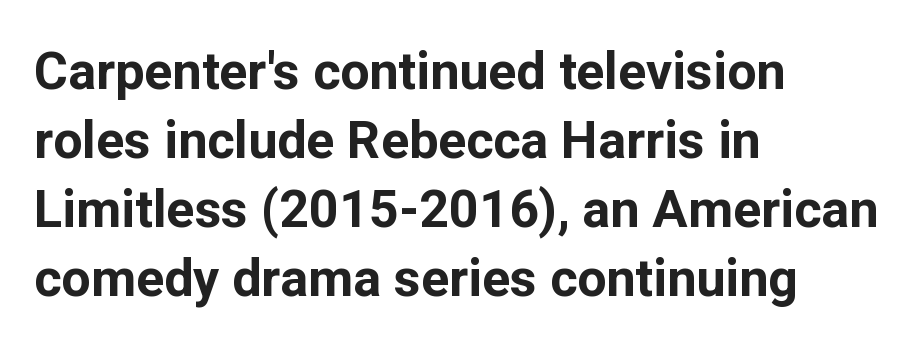
Each word holds together tightly as a unit, with standard inter-letter gaps. Think of a printed novel: that variable character pitch is what you see here. The zone under the glyphs is completely vacant. It's the straight-up-and-down kind of type. Does the copy run flush right? No — it runs flush left. Look at the stroke-to-counter ratio: heavy, a bold.
